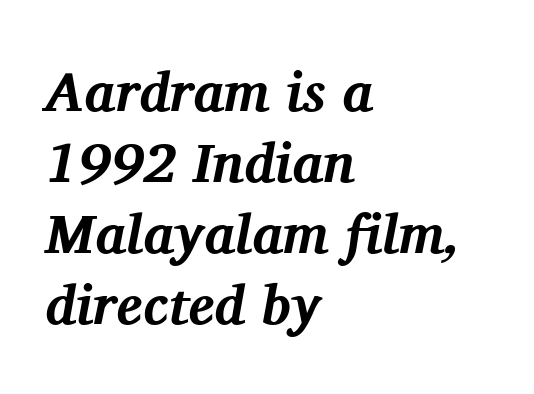
The passage is arranged the way most books set body copy — flush left. The glyphs look as if they've been sheared to an angle. Do the characters align in a grid? No, the font is proportional. Students, observe: this is what conventionally led text looks like.
